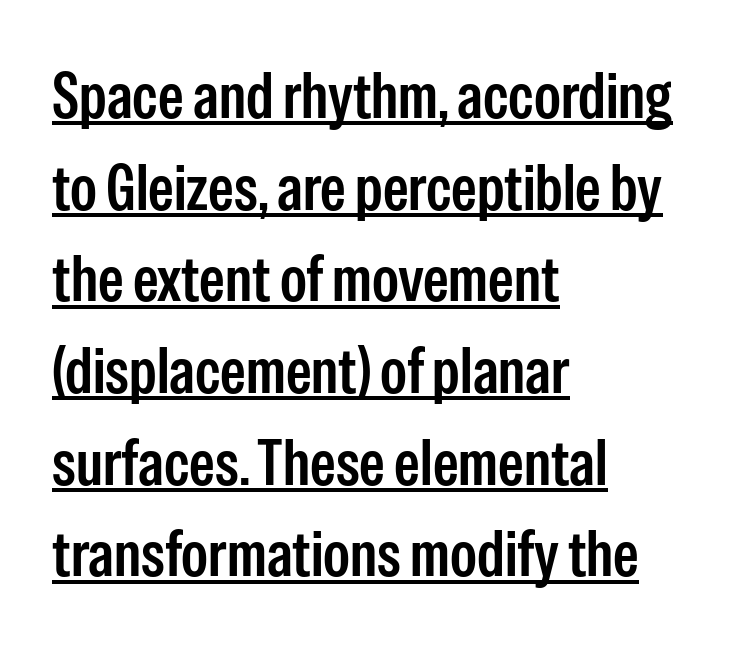
Q: Is the text bold? A: Semi-bold.
Q: Is the text italic (slanted)? A: No, it is upright.
Q: Is the typeface a serif or a sans-serif typeface? A: Sans-serif.
Q: Is the text underlined? A: Yes.
Q: How is the paragraph aligned? A: Left-aligned.
Q: Is the spacing between letters normal or unusually wide? A: Normal.
Q: Is the spacing between lines tight, normal or loose? A: Normal.
Q: Width (condensed, normal, or wide)? A: Condensed.
Q: Stroke contrast? A: Low.
Q: x-height? A: Medium.
Q: Monospaced? A: No.
